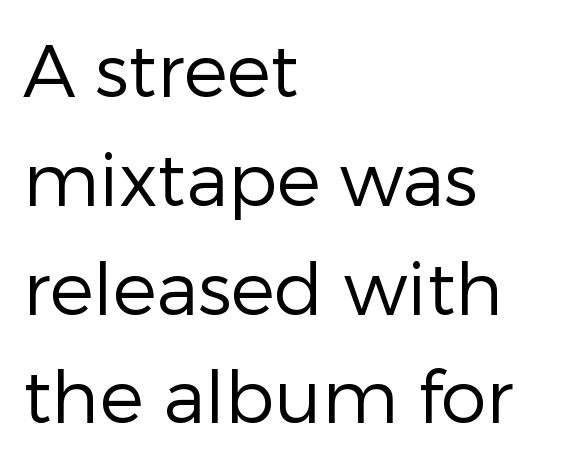
Q: Is the text bold? A: No.
Q: Is the text italic (slanted)? A: No, it is upright.
Q: Is the typeface a serif or a sans-serif typeface? A: Sans-serif.
Q: Is the text underlined? A: No.
Q: How is the paragraph aligned? A: Left-aligned.
Q: Is the spacing between letters normal or unusually wide? A: Normal.
Q: Is the spacing between lines tight, normal or loose? A: Normal.
Q: Width (condensed, normal, or wide)? A: Normal.
Q: Stroke contrast? A: Low.
Q: x-height? A: Medium.
Q: Monospaced? A: No.
